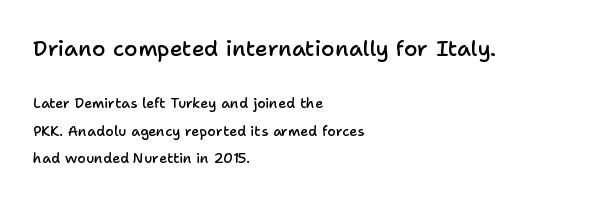
Q: Is the text bold? A: Semi-bold.
Q: Is the text italic (slanted)? A: No, it is upright.
Q: Is the text underlined? A: No.
Q: How is the paragraph aligned? A: Left-aligned.
Q: Is the spacing between letters normal or unusually wide? A: Normal.
Q: Is the spacing between lines tight, normal or loose? A: Loose.
Q: Which block of text is set in a larger size, the first (top) or the second (bottom)? A: The first (top) one.
